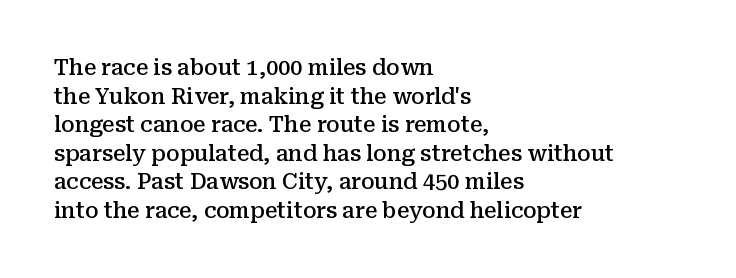
{"italic": "no", "bold": "semi", "underline": "no", "align": "left", "line_spacing": "normal", "line_spacing_ratio": 1.3, "letter_spacing": "normal", "letter_spacing_em": 0.0, "glyph_px": 22}
